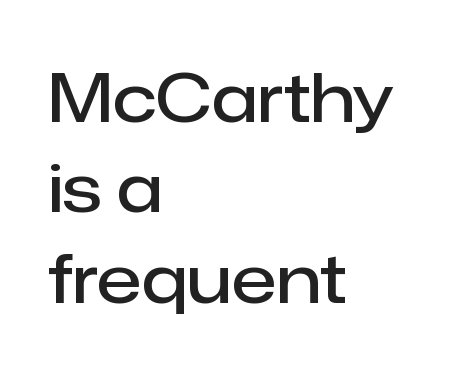
Honestly, the letter spacing is just normal — you wouldn't notice it. You could not count columns in this text — the font is proportionally spaced. A typesetter would mark this as roman, not italic. Each glyph is drawn with semibold strokes, heavier than normal yet not fully bold. A typesetter would label this face a sans. The rows are spaced the way most documents space them.
